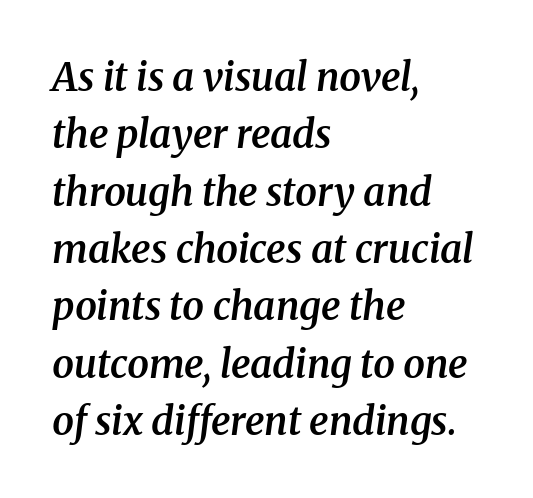
{"serif": "yes", "italic": "yes", "lean": "right", "slant_degrees": 8, "bold": "semi", "weight": "semibold", "width": "normal", "stroke_contrast": "medium", "x_height": "medium", "monospaced": "no", "underline": "no", "align": "left", "line_spacing": "normal", "line_spacing_ratio": 1.47, "letter_spacing": "normal", "letter_spacing_em": 0.0, "glyph_px": 39}
